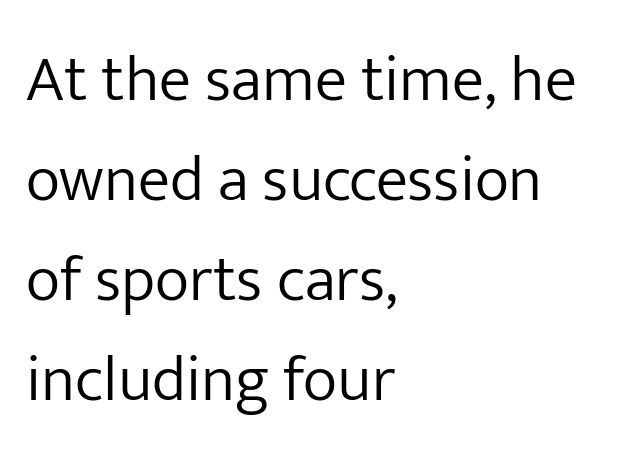
Q: Is the text bold? A: No.
Q: Is the text italic (slanted)? A: No, it is upright.
Q: Is the typeface a serif or a sans-serif typeface? A: Sans-serif.
Q: Is the text underlined? A: No.
Q: How is the paragraph aligned? A: Left-aligned.
Q: Is the spacing between letters normal or unusually wide? A: Normal.
Q: Is the spacing between lines tight, normal or loose? A: Normal.
Q: Width (condensed, normal, or wide)? A: Normal.
Q: Stroke contrast? A: Low.
Q: x-height? A: Medium.
Q: Monospaced? A: No.
